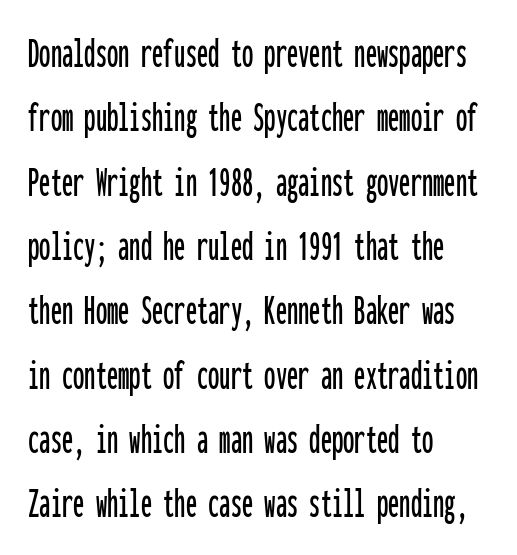
{"serif": "no", "italic": "no", "width": "condensed", "stroke_contrast": "low", "x_height": "medium", "monospaced": "yes", "underline": "no", "align": "left", "line_spacing": "normal", "line_spacing_ratio": 1.43, "letter_spacing": "normal", "letter_spacing_em": 0.0, "glyph_px": 45}
